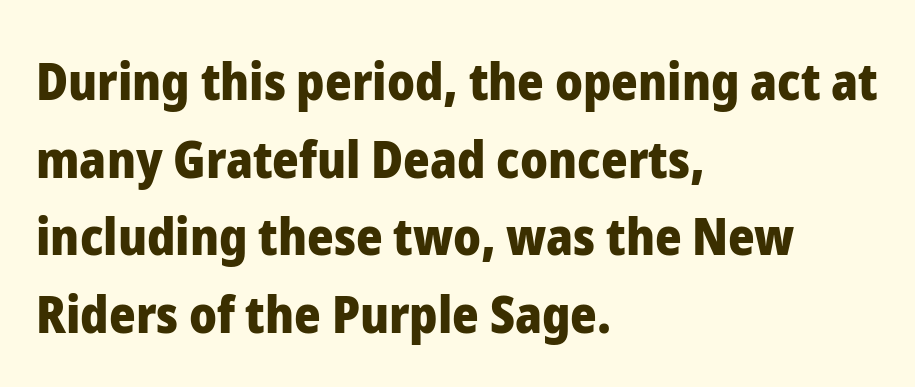
Nothing unusual about the tracking: characters are spaced as the font intends. This sample keeps an unexceptional amount of space between lines. Weight: bold. A bare baseline throughout the passage. The paragraph shown leans on its left margin. Style check: upright.
